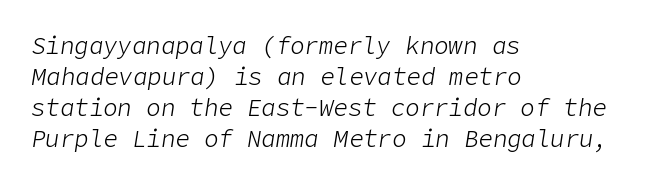
The image shows 24 px text type, italic (leaning right); set left-aligned, normal line spacing (1.29x), normal letter spacing, not underlined.
